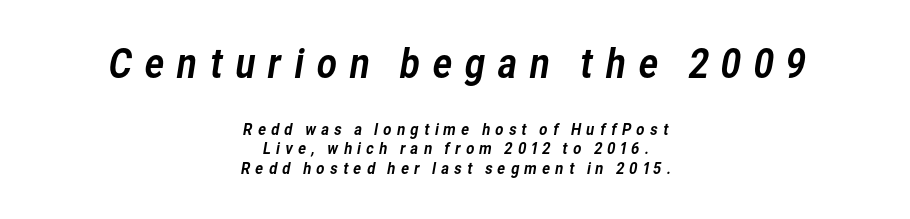
The image shows 39 px sans-serif type; set centered, line spacing 1.24x, unusually wide letter spacing (+0.28 em), not underlined; the first (top) block is 2.44x larger; low stroke contrast and a medium x-height.
